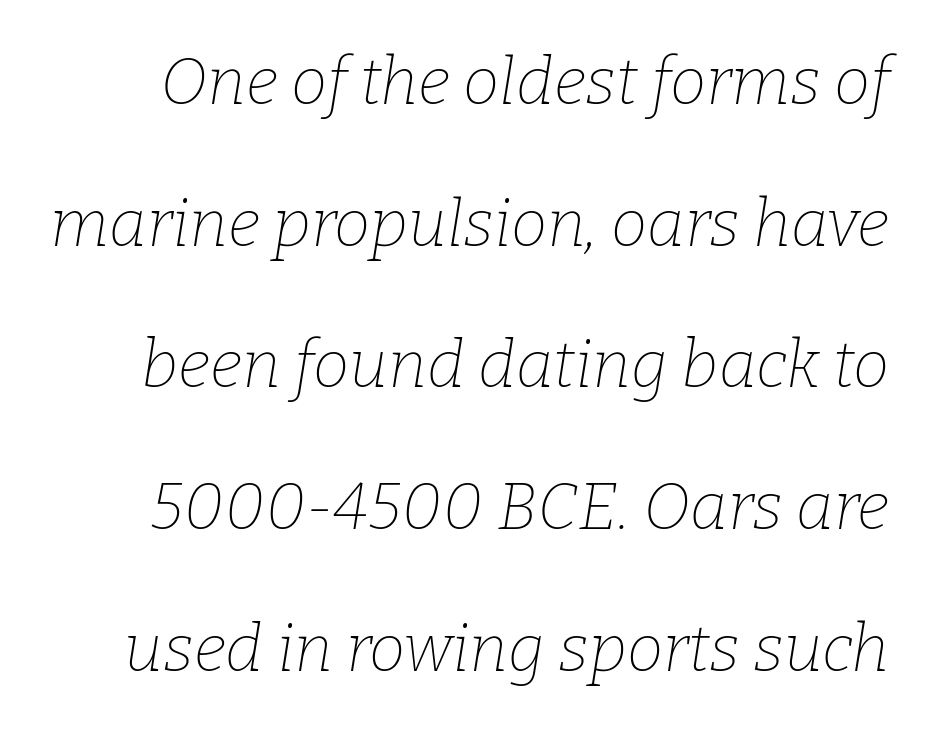
Q: Is the text bold? A: No.
Q: Is the text italic (slanted)? A: Yes, it leans right by about 9 degrees.
Q: Is the typeface a serif or a sans-serif typeface? A: Serif.
Q: Is the text underlined? A: No.
Q: Is the spacing between letters normal or unusually wide? A: Normal.
Q: Is the spacing between lines tight, normal or loose? A: Loose.
Q: Width (condensed, normal, or wide)? A: Normal.
Q: Stroke contrast? A: Low.
Q: x-height? A: Medium.
Q: Monospaced? A: No.
